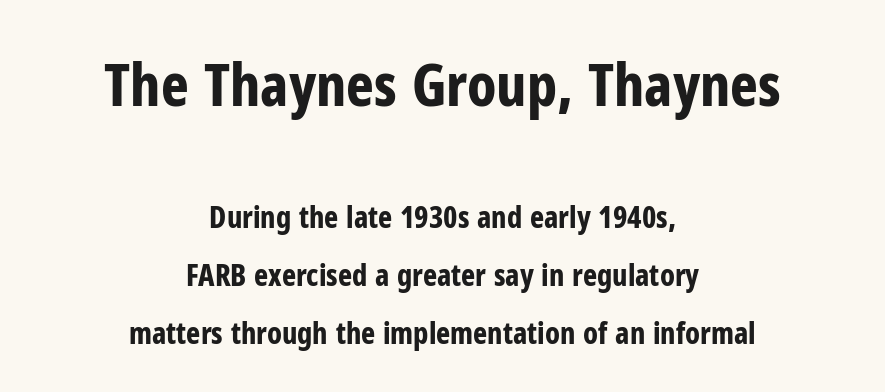
{"serif": "no", "italic": "no", "bold": "yes", "weight": "bold", "width": "condensed", "stroke_contrast": "low", "x_height": "medium", "monospaced": "no", "underline": "no", "align": "center", "line_spacing": "loose", "line_spacing_ratio": 1.94, "letter_spacing": "normal", "letter_spacing_em": 0.0, "larger_block": "first", "size_ratio": 1.97, "glyph_px": 59}
